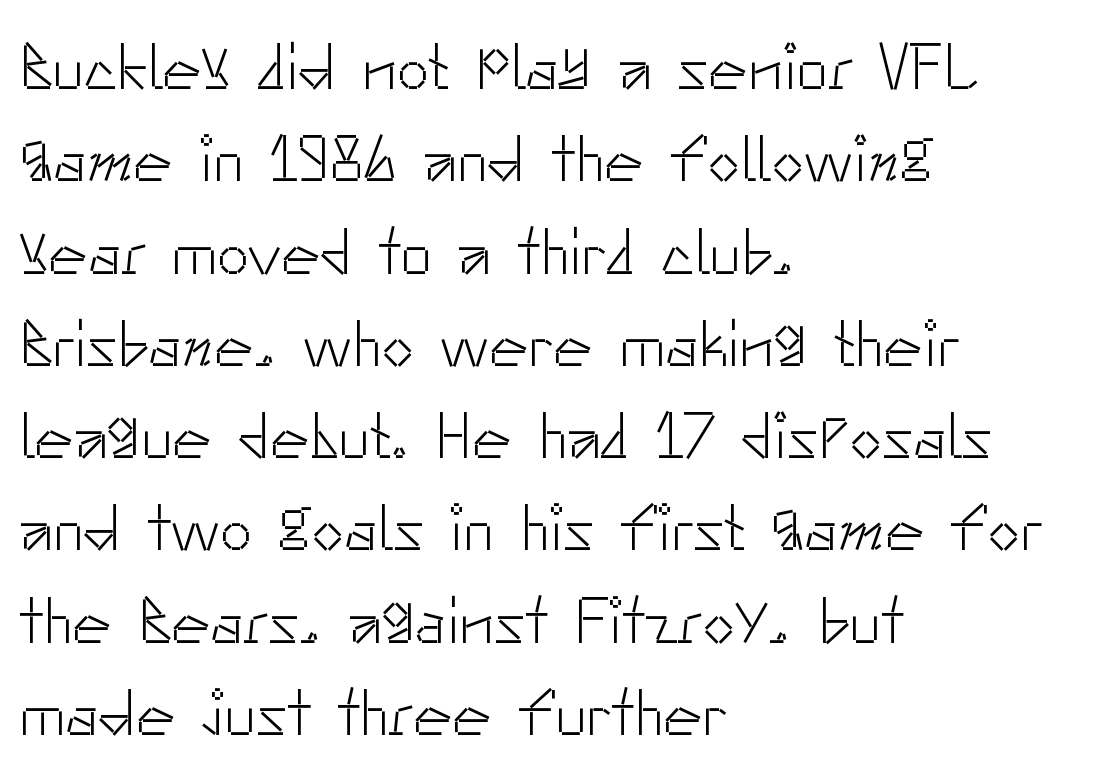
The image shows 65 px light sans-serif type, upright; set left-aligned, normal line spacing (1.42x), normal letter spacing, not underlined; low stroke contrast and a small x-height.
